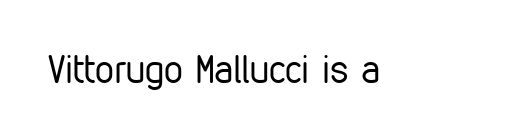
Q: Is the text bold? A: No.
Q: Is the text italic (slanted)? A: No, it is upright.
Q: Is the typeface a serif or a sans-serif typeface? A: Sans-serif.
Q: Is the text underlined? A: No.
Q: Is the spacing between letters normal or unusually wide? A: Normal.
Q: Width (condensed, normal, or wide)? A: Condensed.
Q: Stroke contrast? A: Low.
Q: x-height? A: Medium.
Q: Monospaced? A: No.
